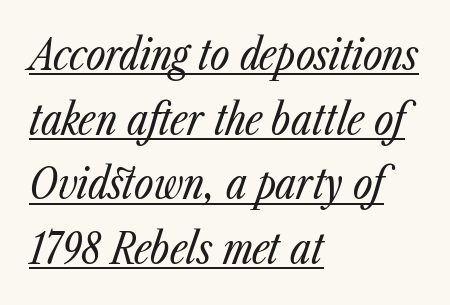
Check the space under the baseline: a stroke is drawn there. The space between consecutive lines is moderate. Stems and bowls with no extra thickness — not bold. A classic flush-left, rag-right setting is used for this passage.
